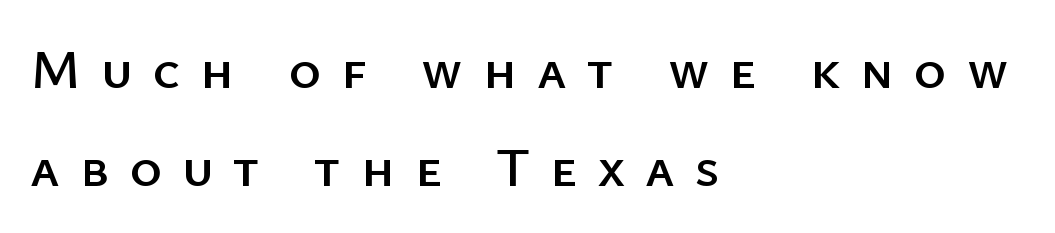
{"serif": "no", "italic": "no", "width": "normal", "stroke_contrast": "low", "x_height": "medium", "monospaced": "no", "underline": "no", "align": "left", "line_spacing_ratio": 1.79, "letter_spacing": "wide", "letter_spacing_em": 0.37, "glyph_px": 55}
